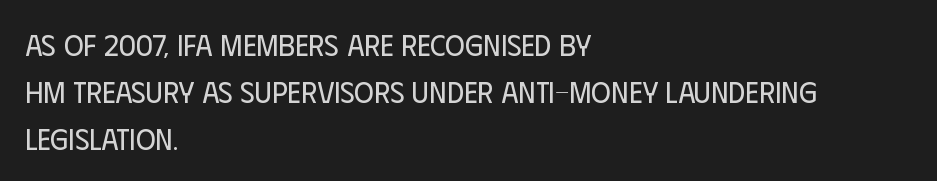
Nope, no serifs anywhere on these letters. Spacing verdict: proportional, widths tailored to each character. Evenly set lines give the paragraph a standard silhouette. No word sits above an underline. Words appear dense and cohesive because spacing is normal.
